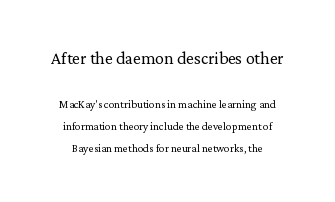
Q: Is the text bold? A: No.
Q: Is the text italic (slanted)? A: No, it is upright.
Q: Is the text underlined? A: No.
Q: How is the paragraph aligned? A: Centered.
Q: Is the spacing between letters normal or unusually wide? A: Normal.
Q: Is the spacing between lines tight, normal or loose? A: Normal.
Q: Which block of text is set in a larger size, the first (top) or the second (bottom)? A: The first (top) one.
